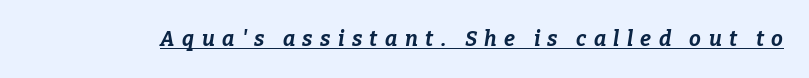
Q: Is the text bold? A: Yes.
Q: Is the text italic (slanted)? A: Yes, it leans right by about 9 degrees.
Q: Is the text underlined? A: Yes.
Q: Is the spacing between letters normal or unusually wide? A: Unusually wide.
